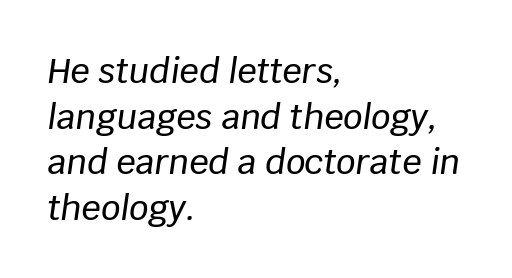
The image shows 34 px text type, italic (leaning right); set left-aligned, normal line spacing (1.34x), normal letter spacing, not underlined; low stroke contrast and a large x-height.
